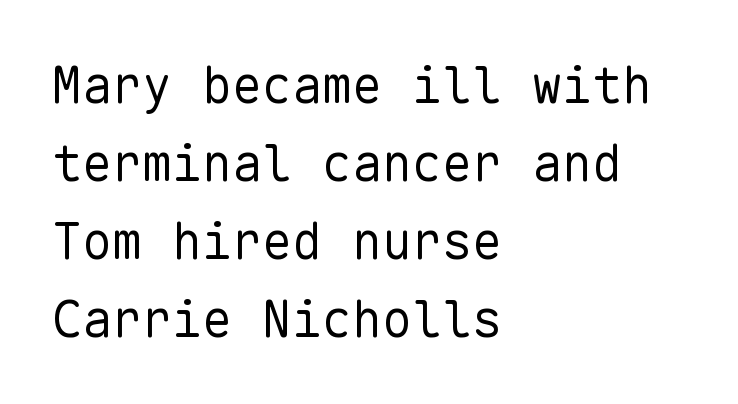
A clean baseline with only descenders dipping below it. The font family rendered here belongs to the sans-serif group. Bold? No — there's no thickening of the strokes. Posture: vertical. The face used here is monospaced, like something from a code editor. The lines sit at an ordinary, default distance from one another.
